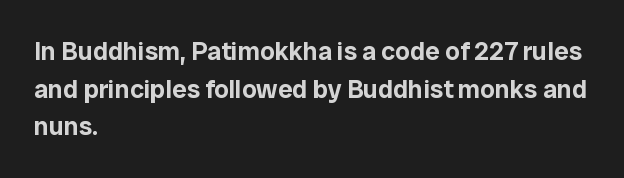
{"italic": "no", "underline": "no", "align": "left", "line_spacing": "normal", "line_spacing_ratio": 1.45, "letter_spacing": "normal", "letter_spacing_em": 0.0, "glyph_px": 26}
